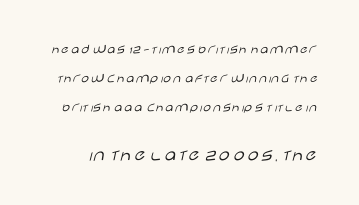
Q: Is the text bold? A: No.
Q: Is the text italic (slanted)? A: Yes.
Q: Is the text underlined? A: No.
Q: Is the spacing between letters normal or unusually wide? A: Normal.
Q: Is the spacing between lines tight, normal or loose? A: Loose.
Q: Which block of text is set in a larger size, the first (top) or the second (bottom)? A: The second (bottom) one.
